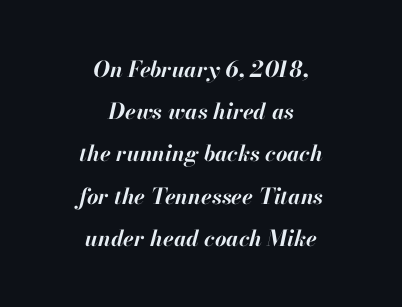
Emphasis-style slanted type is in use. Descenders are the only things crossing below the line. If you measured baseline to baseline, you'd find a long distance. The face used here is rendered with its standard letterfit. Where is the straight margin? There isn't one; the lines are centered.
